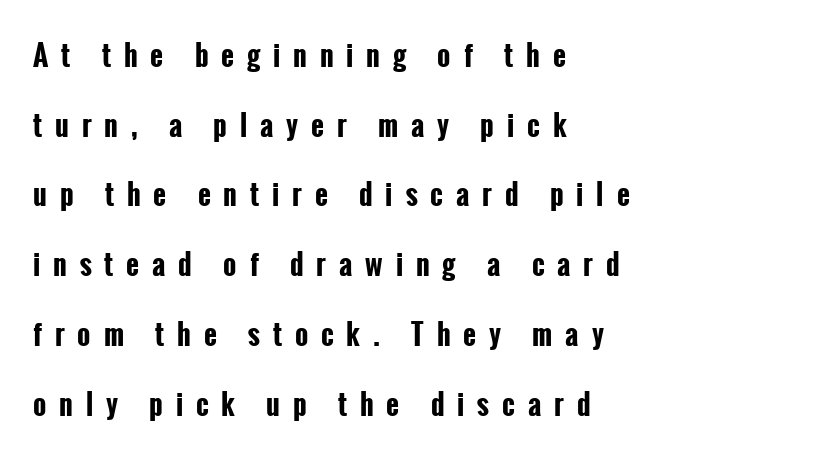
{"serif": "no", "italic": "no", "bold": "yes", "weight": "bold", "width": "condensed", "stroke_contrast": "low", "x_height": "medium", "monospaced": "no", "underline": "no", "align": "left", "line_spacing": "loose", "line_spacing_ratio": 2.49, "letter_spacing": "wide", "letter_spacing_em": 0.46, "glyph_px": 28}
